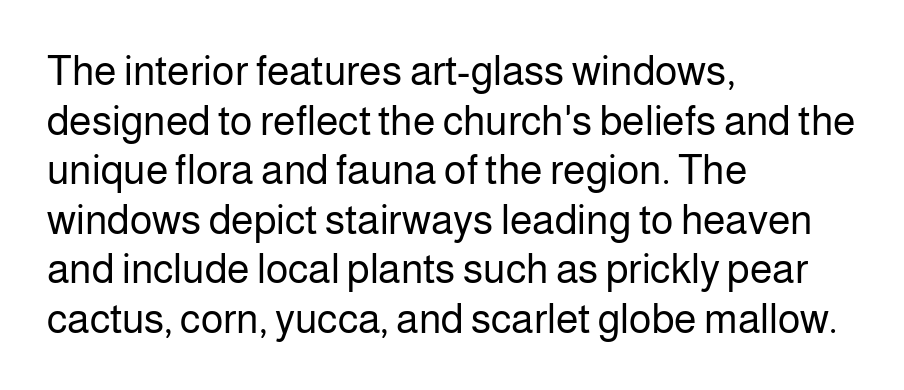
Q: Is the text bold? A: No.
Q: Is the text italic (slanted)? A: No, it is upright.
Q: Is the typeface a serif or a sans-serif typeface? A: Sans-serif.
Q: Is the text underlined? A: No.
Q: How is the paragraph aligned? A: Left-aligned.
Q: Is the spacing between letters normal or unusually wide? A: Normal.
Q: Width (condensed, normal, or wide)? A: Normal.
Q: Stroke contrast? A: Low.
Q: x-height? A: Medium.
Q: Monospaced? A: No.
